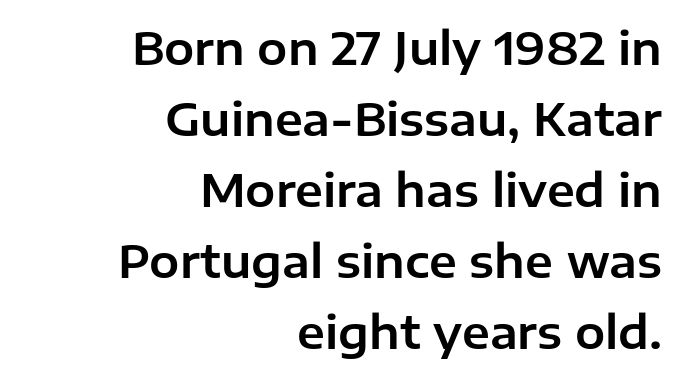
The image shows 45 px sans-serif type, upright; set right-aligned, normal line spacing (1.58x), normal letter spacing, not underlined; low stroke contrast and a medium x-height.
